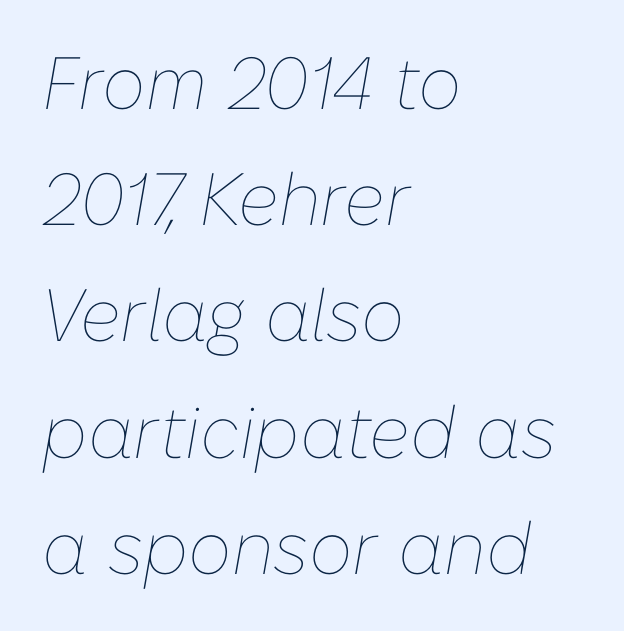
Q: Is the text bold? A: No.
Q: Is the text italic (slanted)? A: Yes, it leans right by about 10 degrees.
Q: Is the text underlined? A: No.
Q: How is the paragraph aligned? A: Left-aligned.
Q: Is the spacing between letters normal or unusually wide? A: Normal.
Q: Is the spacing between lines tight, normal or loose? A: Normal.
Q: Width (condensed, normal, or wide)? A: Normal.
Q: Stroke contrast? A: Low.
Q: x-height? A: Medium.
Q: Monospaced? A: No.
